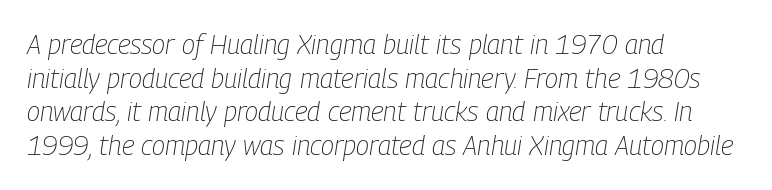
The image shows 27 px text type, italic (leaning right); set left-aligned, normal line spacing (1.25x), normal letter spacing, not underlined.
